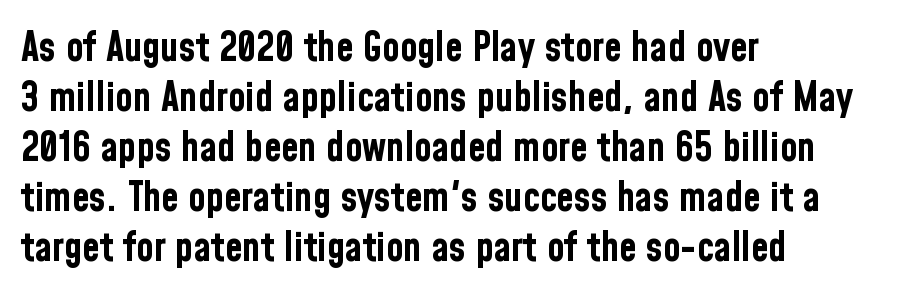
The characters display no serif detailing; their extremities are plain. Teacher's note: observe the even left margin — that is flush-left alignment. Stroke thickness is high; the sample reads as a true bold. Varying glyph widths throughout — classic text-font behaviour. A typesetter would call this leading conventional body-copy spacing.
